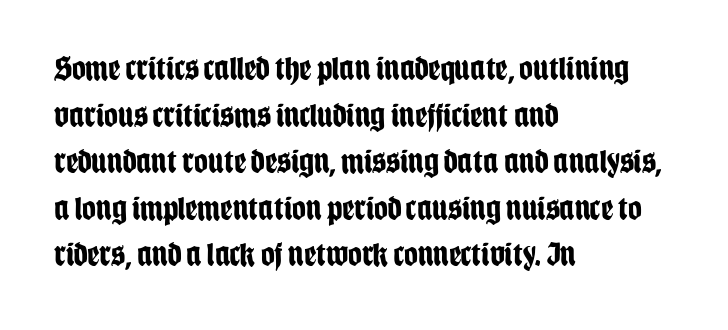
The image shows 34 px bold, condensed sans-serif type, upright; set left-aligned, normal line spacing (1.37x), normal letter spacing, not underlined; low stroke contrast and a large x-height.
